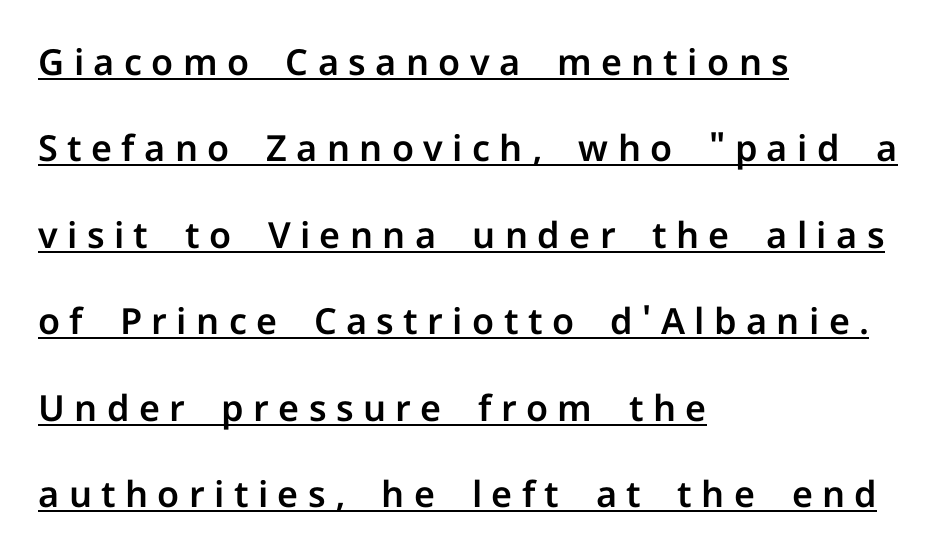
The image shows 36 px sans-serif type, upright; set left-aligned, loose line spacing (2.4x), unusually wide letter spacing (+0.26 em), underlined; low stroke contrast and a medium x-height.
